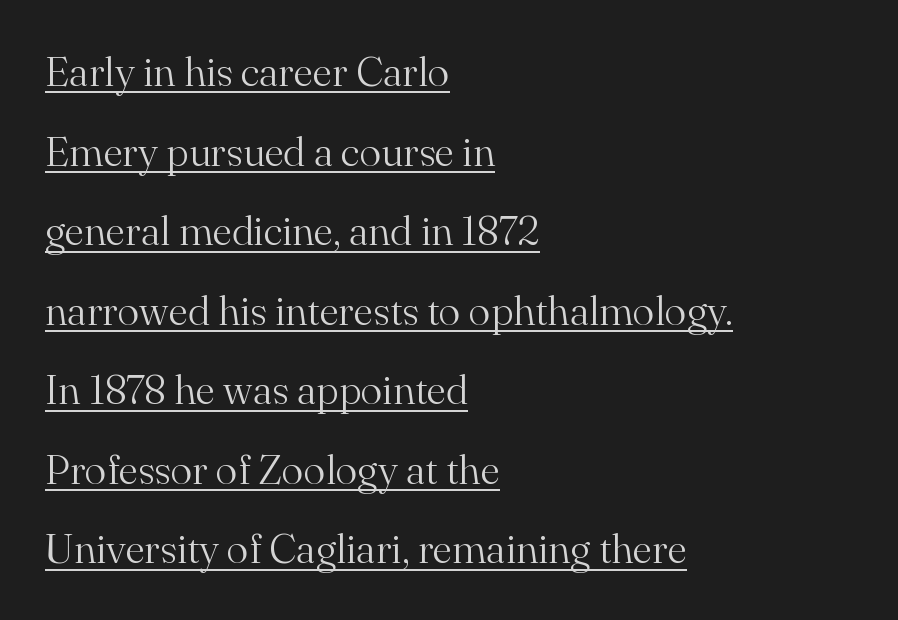
{"serif": "yes", "italic": "no", "bold": "no", "weight": "light", "width": "normal", "stroke_contrast": "medium", "x_height": "small", "monospaced": "no", "underline": "yes", "align": "left", "line_spacing": "loose", "line_spacing_ratio": 1.94, "letter_spacing": "normal", "letter_spacing_em": 0.0, "glyph_px": 41}
